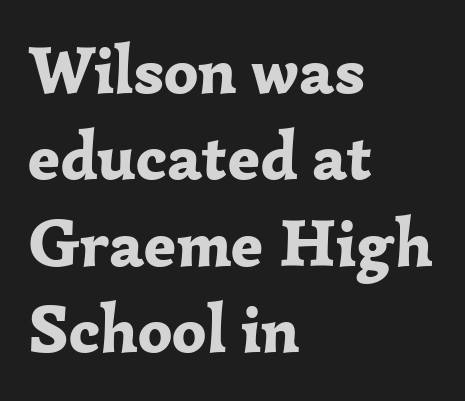
{"serif": "yes", "italic": "no", "bold": "yes", "weight": "bold", "width": "normal", "stroke_contrast": "low", "x_height": "medium", "monospaced": "no", "underline": "no", "align": "left", "line_spacing": "normal", "line_spacing_ratio": 1.29, "letter_spacing": "normal", "letter_spacing_em": 0.0, "glyph_px": 67}
